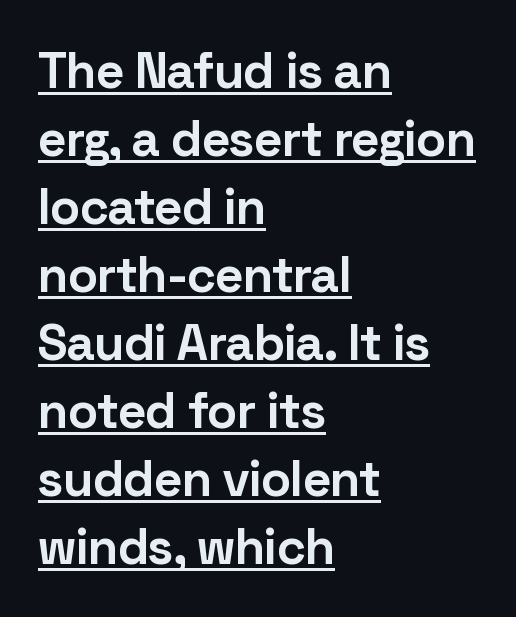
{"serif": "no", "italic": "no", "bold": "yes", "weight": "bold", "width": "normal", "stroke_contrast": "low", "x_height": "medium", "monospaced": "no", "underline": "yes", "align": "left", "line_spacing": "normal", "line_spacing_ratio": 1.36, "letter_spacing": "normal", "letter_spacing_em": 0.0, "glyph_px": 50}
